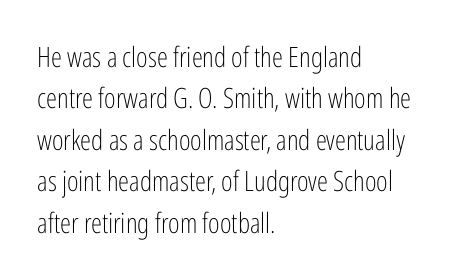
The image shows 28 px light, condensed sans-serif type, upright; set left-aligned, normal line spacing (1.48x), normal letter spacing, not underlined; low stroke contrast and a medium x-height.
